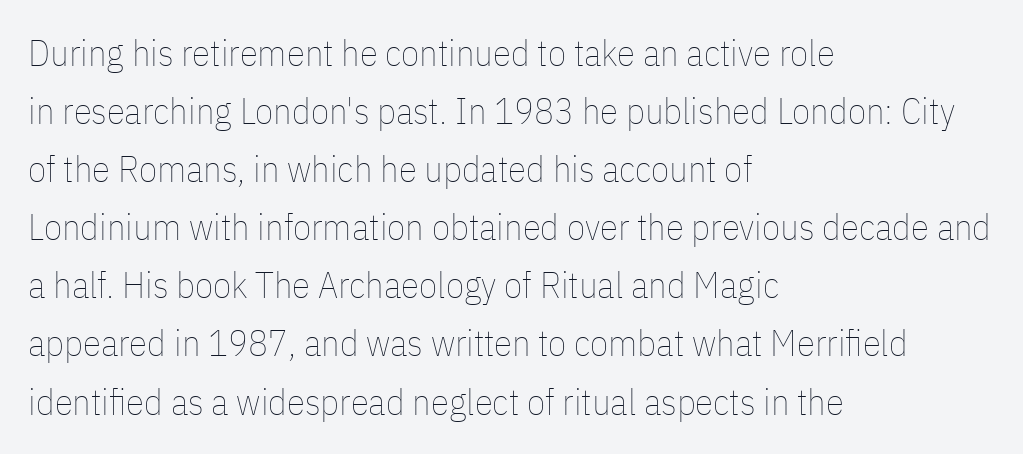
{"italic": "no", "bold": "no", "weight": "thin", "width": "condensed", "stroke_contrast": "low", "x_height": "medium", "monospaced": "no", "underline": "no", "align": "left", "line_spacing": "normal", "line_spacing_ratio": 1.57, "letter_spacing": "normal", "letter_spacing_em": 0.0, "glyph_px": 37}
